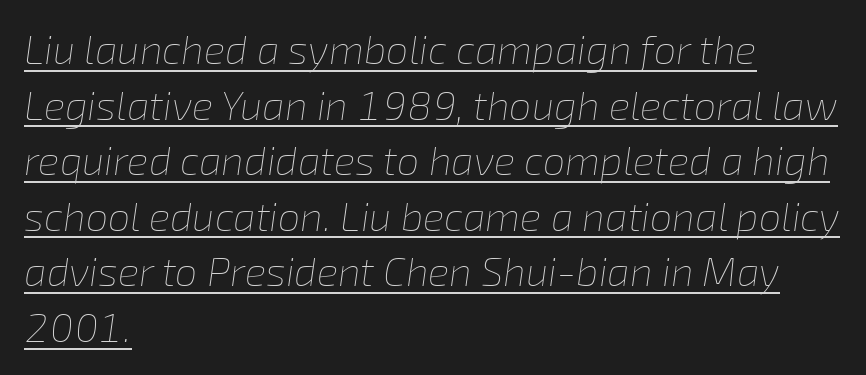
{"italic": "yes", "lean": "right", "slant_degrees": 8, "bold": "no", "weight": "thin", "width": "normal", "stroke_contrast": "low", "x_height": "medium", "monospaced": "no", "underline": "yes", "align": "left", "line_spacing": "normal", "line_spacing_ratio": 1.39, "letter_spacing": "normal", "letter_spacing_em": 0.0, "glyph_px": 40}
